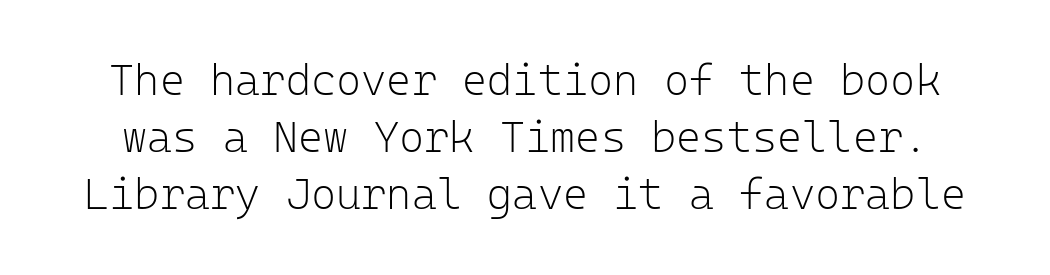
The image shows 43 px light sans-serif type, upright, monospaced; set normal line spacing (1.32x), normal letter spacing, not underlined; low stroke contrast and a medium x-height.
